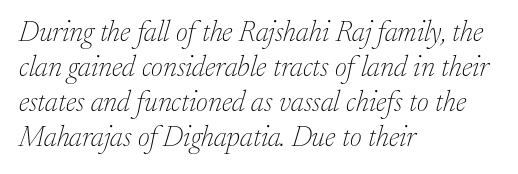
Q: Is the text bold? A: No.
Q: Is the text italic (slanted)? A: Yes, it leans right by about 17 degrees.
Q: Is the typeface a serif or a sans-serif typeface? A: Serif.
Q: Is the text underlined? A: No.
Q: How is the paragraph aligned? A: Left-aligned.
Q: Is the spacing between letters normal or unusually wide? A: Normal.
Q: Width (condensed, normal, or wide)? A: Normal.
Q: Stroke contrast? A: Low.
Q: x-height? A: Small.
Q: Monospaced? A: No.
